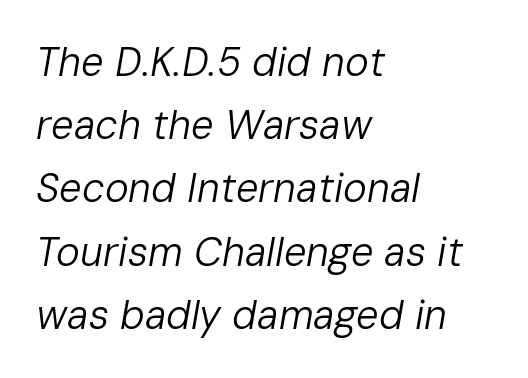
{"italic": "yes", "lean": "right", "slant_degrees": 10, "bold": "no", "weight": "regular", "width": "normal", "stroke_contrast": "low", "x_height": "medium", "monospaced": "no", "underline": "no", "align": "left", "line_spacing": "normal", "line_spacing_ratio": 1.58, "letter_spacing": "normal", "letter_spacing_em": 0.0, "glyph_px": 40}
